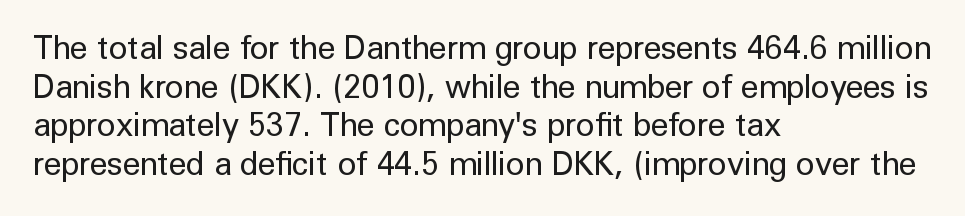
{"serif": "no", "italic": "no", "bold": "no", "weight": "regular", "width": "normal", "stroke_contrast": "low", "x_height": "medium", "monospaced": "no", "underline": "no", "align": "left", "line_spacing_ratio": 1.21, "letter_spacing": "normal", "letter_spacing_em": 0.0, "glyph_px": 32}
